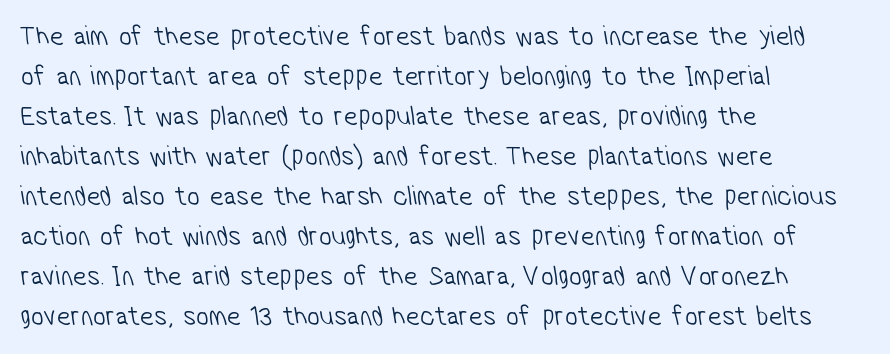
{"serif": "no", "bold": "no", "weight": "light", "width": "condensed", "stroke_contrast": "low", "x_height": "medium", "monospaced": "no", "underline": "no", "align": "left", "line_spacing": "normal", "line_spacing_ratio": 1.43, "letter_spacing": "normal", "letter_spacing_em": 0.0, "glyph_px": 28}
